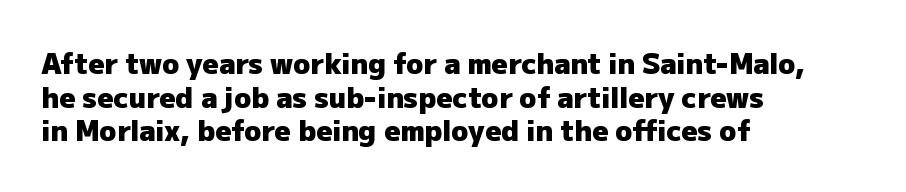
{"serif": "no", "italic": "no", "bold": "yes", "weight": "heavy", "width": "normal", "stroke_contrast": "low", "x_height": "medium", "monospaced": "no", "underline": "no", "align": "left", "line_spacing_ratio": 1.2, "letter_spacing": "normal", "letter_spacing_em": 0.0, "glyph_px": 28}
